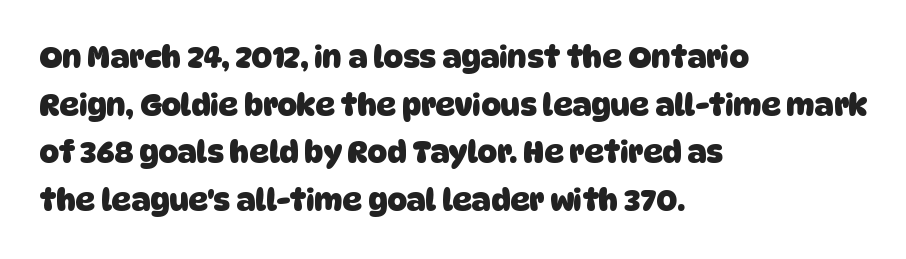
Q: Is the text bold? A: Yes.
Q: Is the typeface a serif or a sans-serif typeface? A: Sans-serif.
Q: Is the text underlined? A: No.
Q: How is the paragraph aligned? A: Left-aligned.
Q: Is the spacing between letters normal or unusually wide? A: Normal.
Q: Is the spacing between lines tight, normal or loose? A: Normal.
Q: Width (condensed, normal, or wide)? A: Normal.
Q: Stroke contrast? A: Low.
Q: x-height? A: Large.
Q: Monospaced? A: No.
